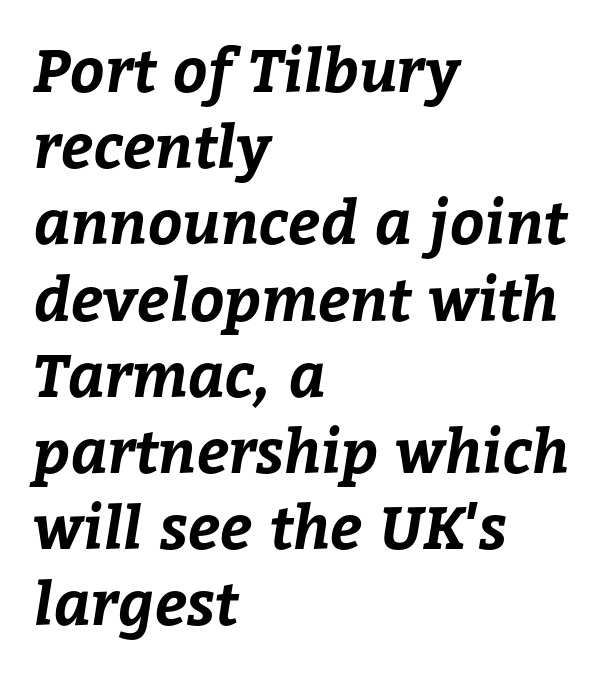
Compared with typical body copy, the letter spacing here is the same. Reading down the block, your eye returns to a fixed left position each line. The rendering uses a moderate line-height, typical for paragraphs. What weight is shown? A full bold with thick strokes.
